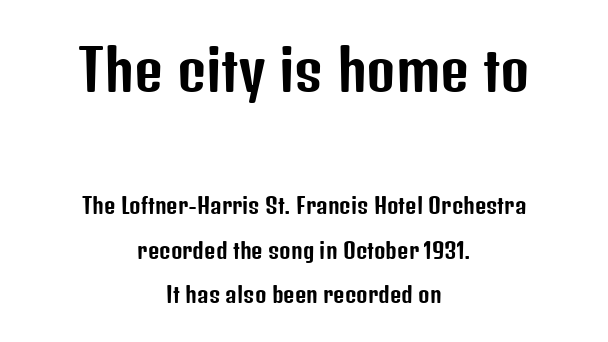
The image shows 56 px condensed sans-serif type, upright; set centered, loose line spacing (2.01x), normal letter spacing, not underlined; the first (top) block is 2.55x larger; low stroke contrast and a medium x-height.
